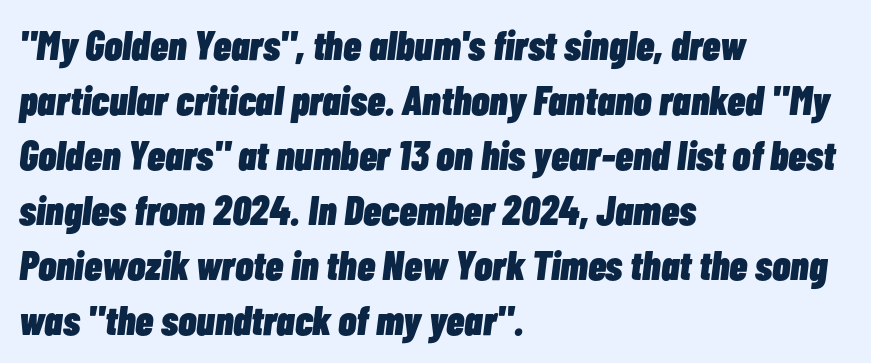
Q: Is the text bold? A: Yes.
Q: Is the text italic (slanted)? A: Yes, it leans right by about 7 degrees.
Q: Is the text underlined? A: No.
Q: How is the paragraph aligned? A: Left-aligned.
Q: Is the spacing between letters normal or unusually wide? A: Normal.
Q: Is the spacing between lines tight, normal or loose? A: Normal.
Q: Width (condensed, normal, or wide)? A: Condensed.
Q: Stroke contrast? A: Low.
Q: x-height? A: Medium.
Q: Monospaced? A: No.
